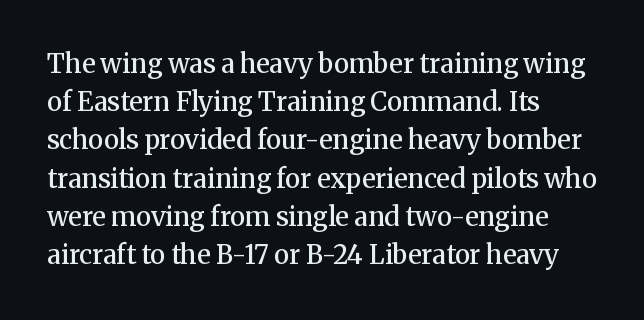
The image shows 26 px text type, upright; set left-aligned, normal line spacing (1.47x), normal letter spacing, not underlined.
